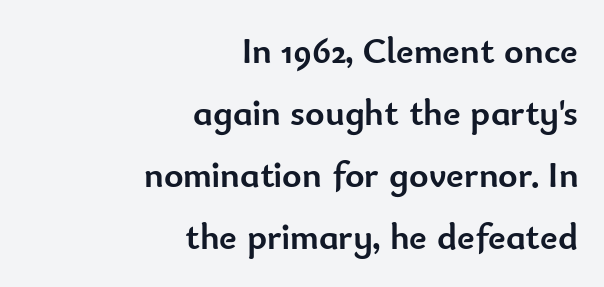
{"serif": "no", "italic": "no", "bold": "yes", "weight": "semibold", "width": "normal", "stroke_contrast": "low", "x_height": "small", "monospaced": "no", "underline": "no", "align": "right", "line_spacing": "normal", "line_spacing_ratio": 1.68, "letter_spacing": "normal", "letter_spacing_em": 0.0, "glyph_px": 37}
